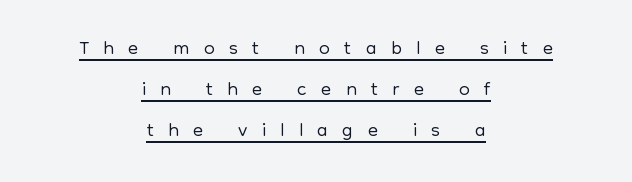
The image shows 30 px light sans-serif type, upright; set centered, normal line spacing (1.36x), unusually wide letter spacing (+0.48 em), underlined; low stroke contrast and a medium x-height.
